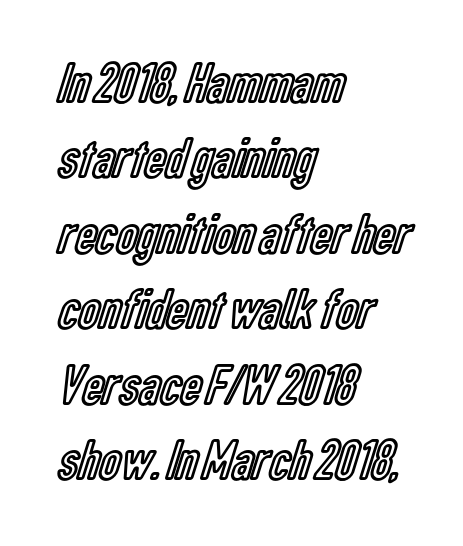
The image shows 58 px condensed type; set left-aligned, normal line spacing (1.3x), normal letter spacing, not underlined; a medium x-height.
